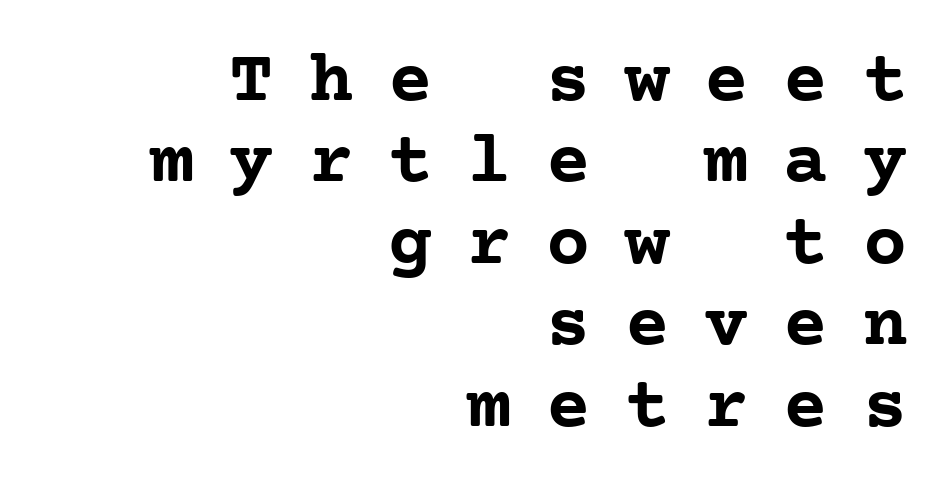
The image shows 74 px semibold serif type, upright; set right-aligned, tight line spacing (1.1x), unusually wide letter spacing (+0.47 em), not underlined; low stroke contrast and a medium x-height.
